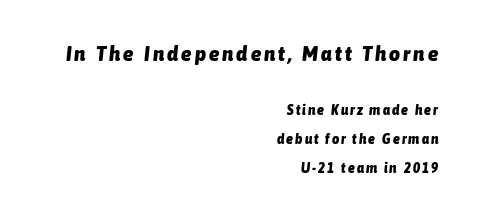
Q: Is the text bold? A: Yes.
Q: Is the text italic (slanted)? A: Yes, it leans right by about 6 degrees.
Q: Is the text underlined? A: No.
Q: How is the paragraph aligned? A: Right-aligned.
Q: Is the spacing between lines tight, normal or loose? A: Loose.
Q: Which block of text is set in a larger size, the first (top) or the second (bottom)? A: The first (top) one.
